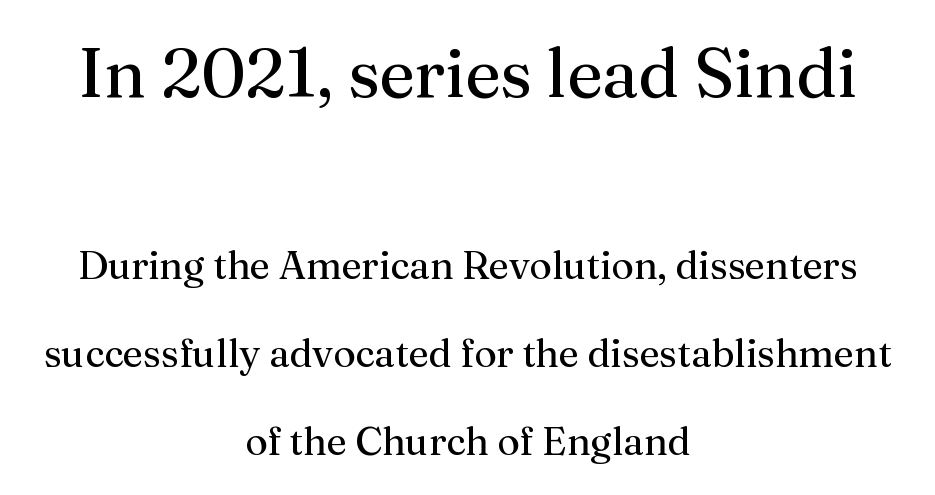
The image shows 69 px regular-weight serif type, upright; set centered, loose line spacing (2.26x), normal letter spacing, not underlined; the first (top) block is 1.77x larger; medium stroke contrast and a medium x-height.
